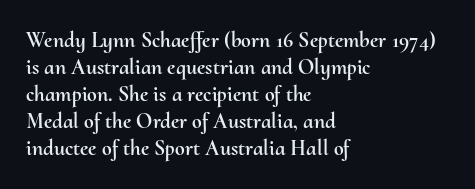
The image shows 22 px text type, upright; set left-aligned, line spacing 1.23x, normal letter spacing, not underlined.
